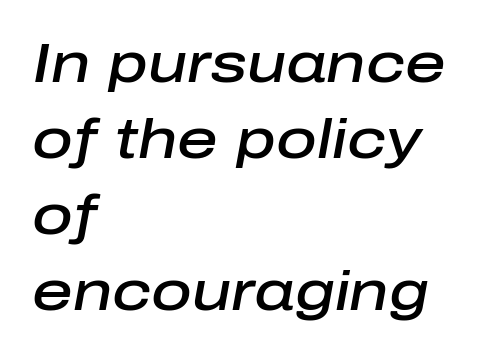
The area under the type is left untouched. Letter spacing: default. The rendering applies a slant to the glyphs. Is this a fixed-width face? No — the glyphs have proportional, varying widths. Left-aligned paragraph, ragged on the right. This is moderately heavy type, rendered in semibold.
